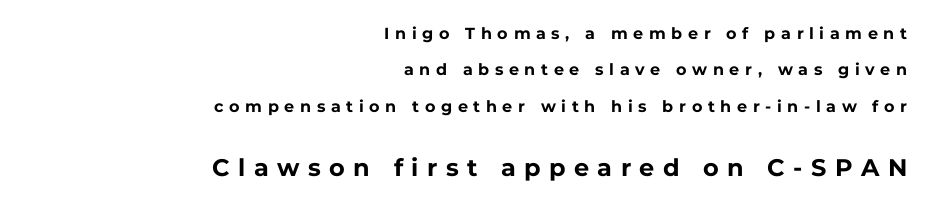
{"italic": "no", "bold": "yes", "underline": "no", "align": "right", "line_spacing": "loose", "line_spacing_ratio": 2.28, "letter_spacing": "wide", "letter_spacing_em": 0.35, "larger_block": "second", "size_ratio": 1.5, "glyph_px": 24}
